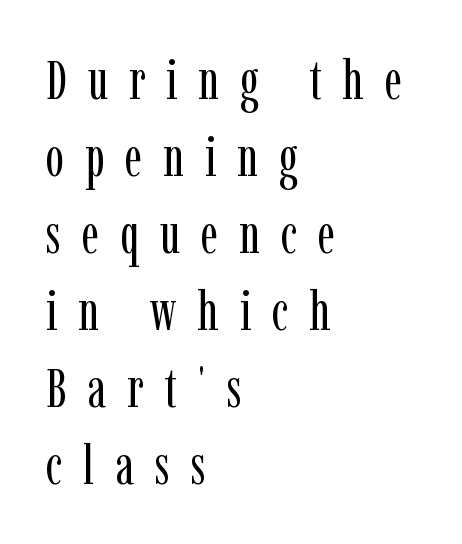
The image shows 55 px regular-weight, condensed serif type, upright; set left-aligned, normal line spacing (1.4x), unusually wide letter spacing (+0.38 em), not underlined; low stroke contrast and a medium x-height.
